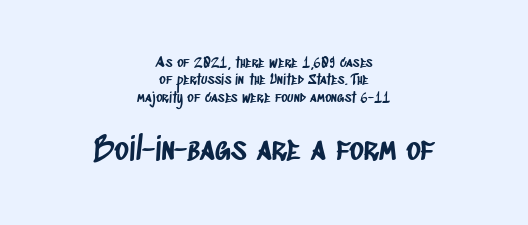
Q: Is the typeface a serif or a sans-serif typeface? A: Sans-serif.
Q: Is the text underlined? A: No.
Q: How is the paragraph aligned? A: Centered.
Q: Is the spacing between letters normal or unusually wide? A: Normal.
Q: Which block of text is set in a larger size, the first (top) or the second (bottom)? A: The second (bottom) one.
Q: Width (condensed, normal, or wide)? A: Condensed.
Q: Stroke contrast? A: Low.
Q: x-height? A: Large.
Q: Monospaced? A: No.
